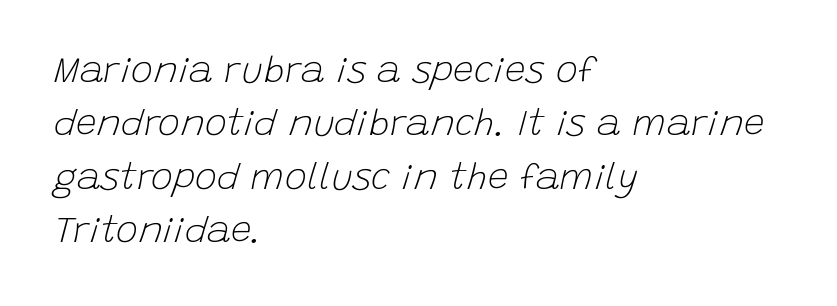
{"italic": "yes", "lean": "right", "slant_degrees": 15, "bold": "no", "weight": "light", "width": "normal", "stroke_contrast": "low", "x_height": "large", "monospaced": "no", "underline": "no", "align": "left", "line_spacing": "normal", "line_spacing_ratio": 1.44, "letter_spacing": "normal", "letter_spacing_em": 0.0, "glyph_px": 37}
